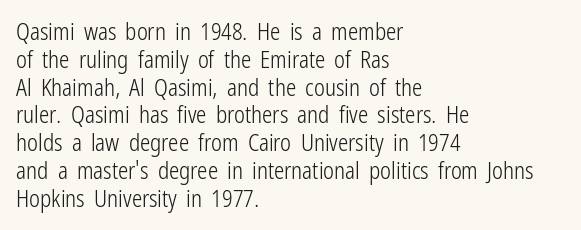
Q: Is the text bold? A: No.
Q: Is the text italic (slanted)? A: No, it is upright.
Q: Is the text underlined? A: No.
Q: How is the paragraph aligned? A: Left-aligned.
Q: Is the spacing between letters normal or unusually wide? A: Normal.
